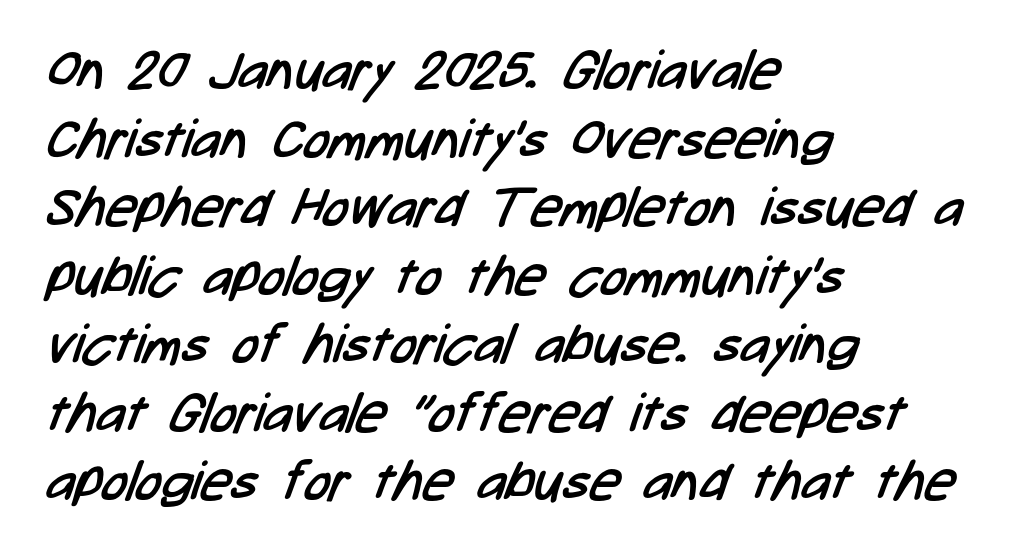
This block has exactly the height ordinary leading produces. Counters stay open thanks to moderate or lighter strokes. Are there feet on the stems? There aren't — it's a sans. Left-aligned paragraph, ragged on the right.
